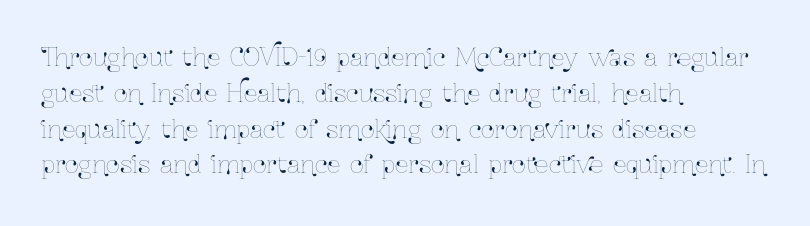
Summary of vertical rhythm: regular, with standard interline spacing. Is the block centered? No — it sits flush against the left margin. Nobody drew a line under any word here. Unlike italic type, these characters show no tilt at all.
